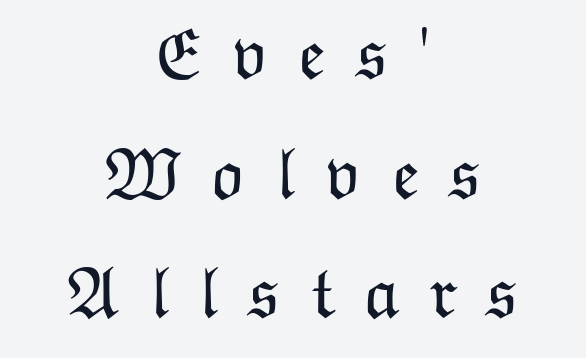
Honestly, the row spacing looks completely unremarkable. Proportional: the letters do not fall into vertical columns. This rendering widens character spacing well past its baseline value. A bare baseline throughout the passage. Every character sits straight up, as roman type does.
